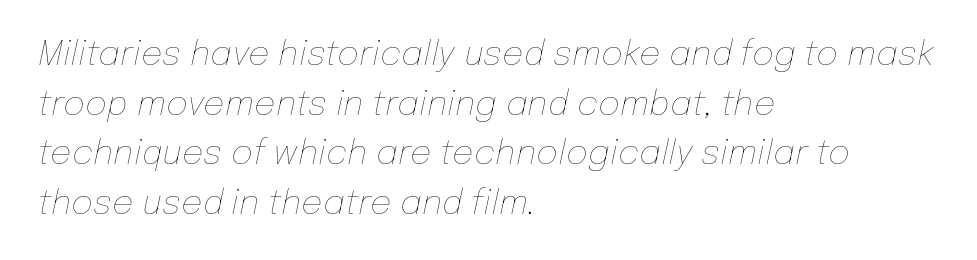
Q: Is the text bold? A: No.
Q: Is the text italic (slanted)? A: Yes, it leans right by about 12 degrees.
Q: Is the text underlined? A: No.
Q: How is the paragraph aligned? A: Left-aligned.
Q: Is the spacing between letters normal or unusually wide? A: Normal.
Q: Is the spacing between lines tight, normal or loose? A: Normal.
Q: Width (condensed, normal, or wide)? A: Normal.
Q: Stroke contrast? A: Low.
Q: x-height? A: Medium.
Q: Monospaced? A: No.
